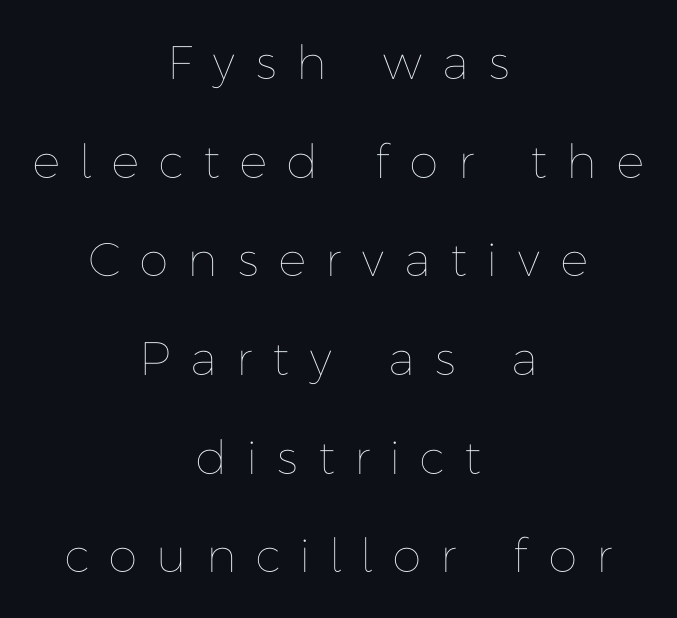
Style check: upright. Where is the straight margin? There isn't one; the lines are centered. The rendering uses natural spacing where letterforms have individual widths. Tracking here is generous; glyphs stand well apart from one another. The gap between lines stays unmarked. Nothing heavy about these letters — not bold at all.
